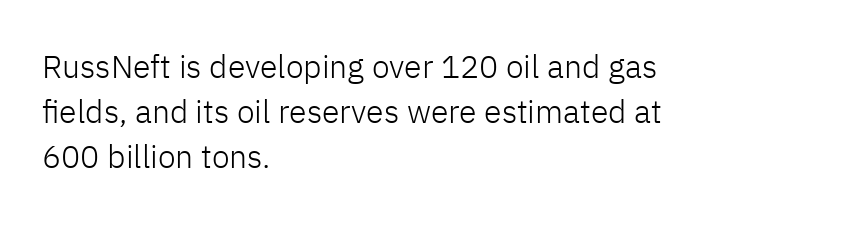
{"serif": "no", "italic": "no", "bold": "no", "weight": "light", "width": "normal", "stroke_contrast": "low", "x_height": "medium", "monospaced": "no", "underline": "no", "align": "left", "line_spacing": "normal", "line_spacing_ratio": 1.4, "letter_spacing": "normal", "letter_spacing_em": 0.0, "glyph_px": 32}
